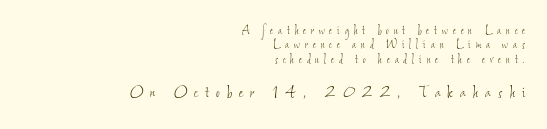
The image shows 20 px text type; set right-aligned, tight line spacing (1.03x), unusually wide letter spacing (+0.36 em), not underlined; the second (bottom) block is 1.43x larger.
